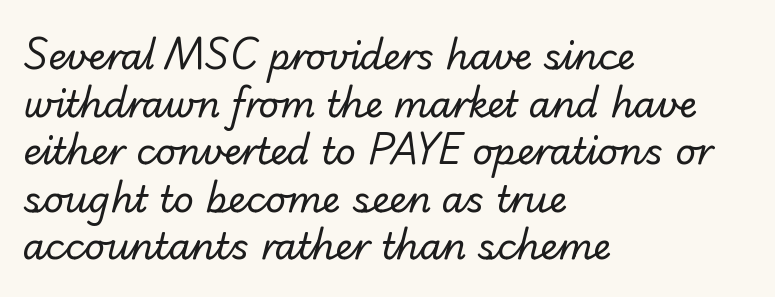
Heaviness? Minimal to ordinary, like unemphasized prose. Character widths vary here, with narrow letters taking less room than wide ones. Descenders are the only things crossing below the line. Does the copy run flush right? No — it runs flush left. The designer left line spacing at the default.
